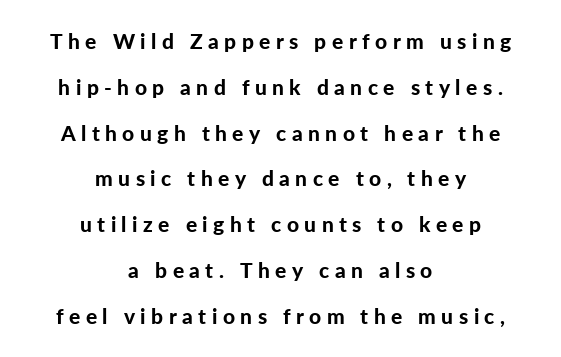
Plain, unruled lines of type. Ordinary non-slanted type is in use. This rendering uses center alignment, leaving both contours irregular but symmetric. Summary of vertical rhythm: relaxed, with wide interline spacing. Tracking value appears strongly positive — letters spread wide.
